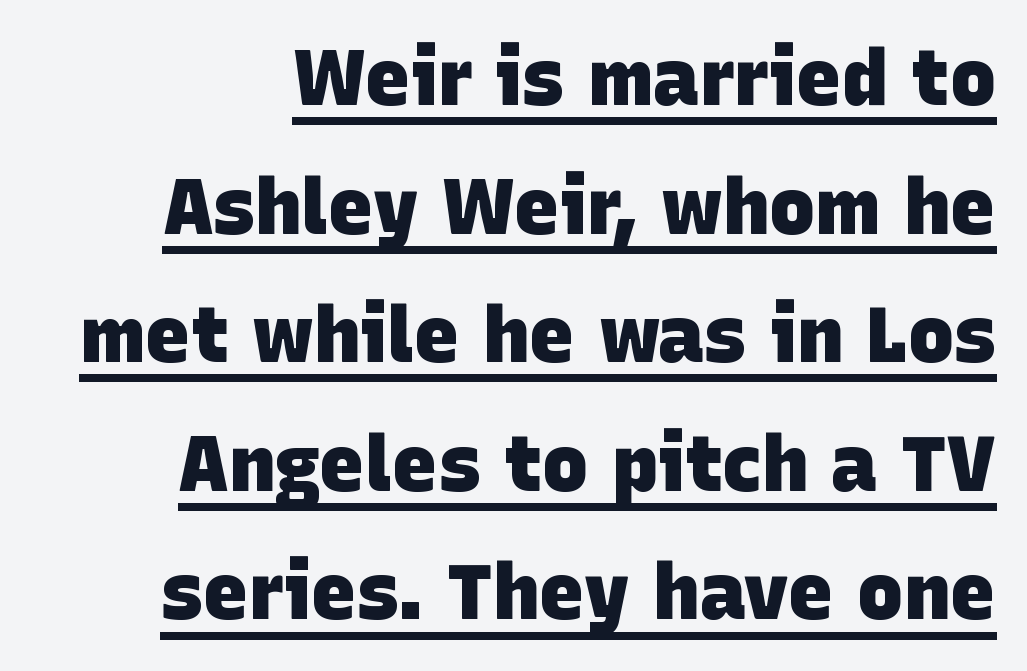
The image shows 77 px heavy sans-serif type; set right-aligned, normal line spacing (1.67x), normal letter spacing, underlined; low stroke contrast and a large x-height.
